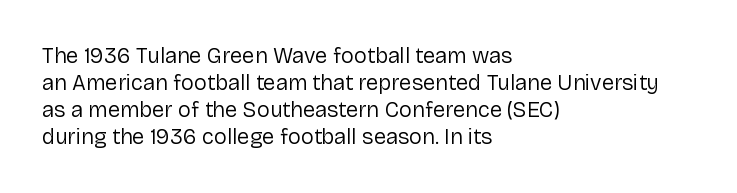
Q: Is the text bold? A: No.
Q: Is the text italic (slanted)? A: No, it is upright.
Q: Is the text underlined? A: No.
Q: How is the paragraph aligned? A: Left-aligned.
Q: Is the spacing between letters normal or unusually wide? A: Normal.
